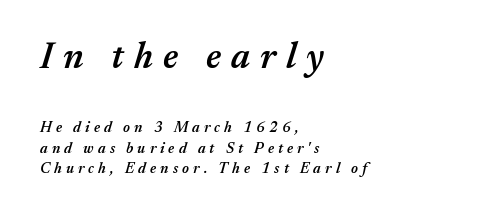
{"italic": "yes", "lean": "right", "slant_degrees": 17, "bold": "semi", "weight": "semibold", "width": "normal", "stroke_contrast": "medium", "x_height": "medium", "monospaced": "no", "underline": "no", "align": "left", "line_spacing": "normal", "line_spacing_ratio": 1.37, "letter_spacing": "wide", "letter_spacing_em": 0.27, "larger_block": "first", "size_ratio": 2.47, "glyph_px": 37}
